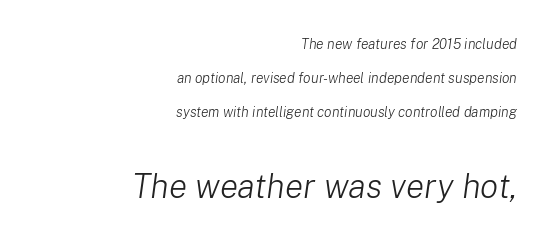
Observe the lean: these are italic letterforms. How would I describe the line gaps? Wide and relaxed. The lower block of text is set noticeably larger than the block above it. Caption: multi-line text, flush right, ragged left. The rendering keeps characters at their native spacing.
